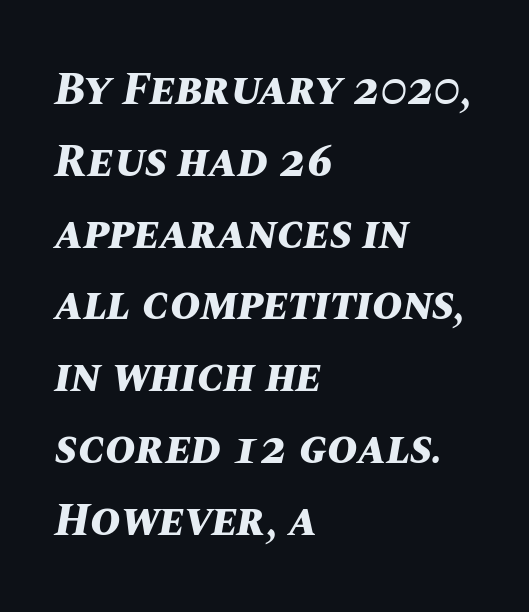
The gaps between neighbouring characters are ordinary and unremarkable. Leading: standard. Emphasis-style slanted type is in use. The typesetting leans heavy: a genuine bold. The typesetter chose a ragged-right arrangement here. You could not count columns in this text — the font is proportionally spaced.
